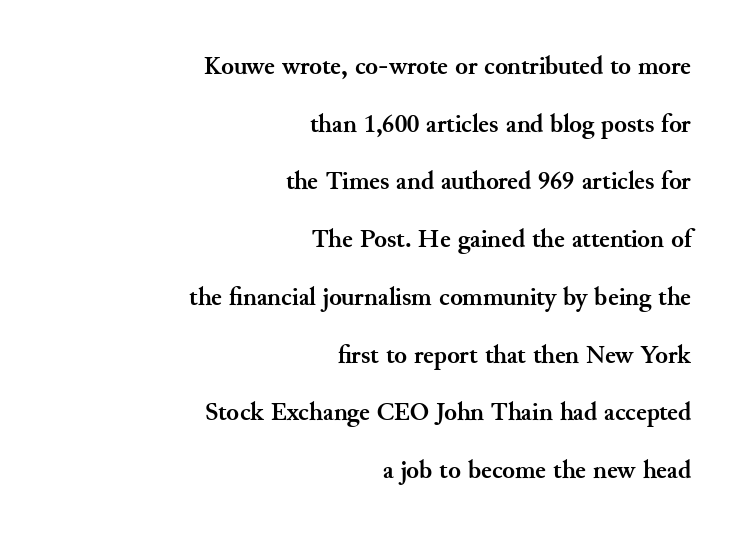
The image shows 26 px bold type, upright; set right-aligned, loose line spacing (2.22x), normal letter spacing, not underlined.
